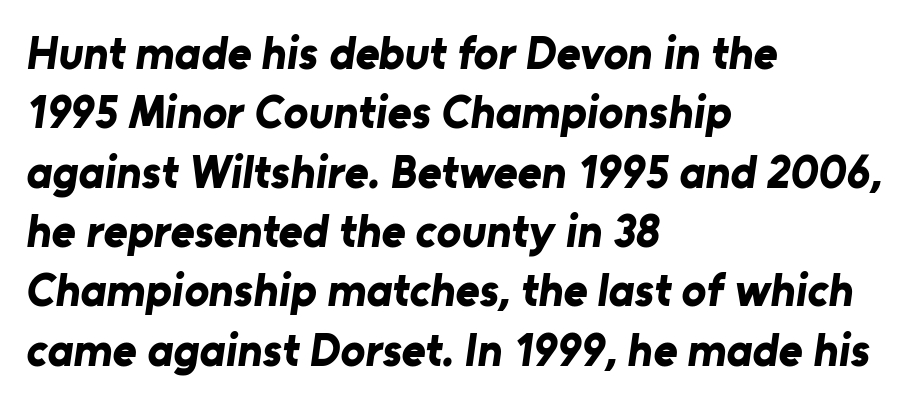
Honestly, there is no underline to notice here at all. Quick note: interline space is typical. Are there feet on the stems? There aren't — it's a sans. Every letter is thick-stroked: bold, no question. All the whitespace from short lines collects on the right. The rendering keeps characters at their native spacing.
